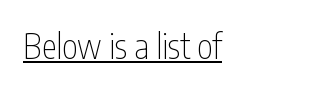
Q: Is the text bold? A: No.
Q: Is the text italic (slanted)? A: No, it is upright.
Q: Is the typeface a serif or a sans-serif typeface? A: Sans-serif.
Q: Is the text underlined? A: Yes.
Q: Is the spacing between letters normal or unusually wide? A: Normal.
Q: Width (condensed, normal, or wide)? A: Condensed.
Q: Stroke contrast? A: Low.
Q: x-height? A: Medium.
Q: Monospaced? A: No.
